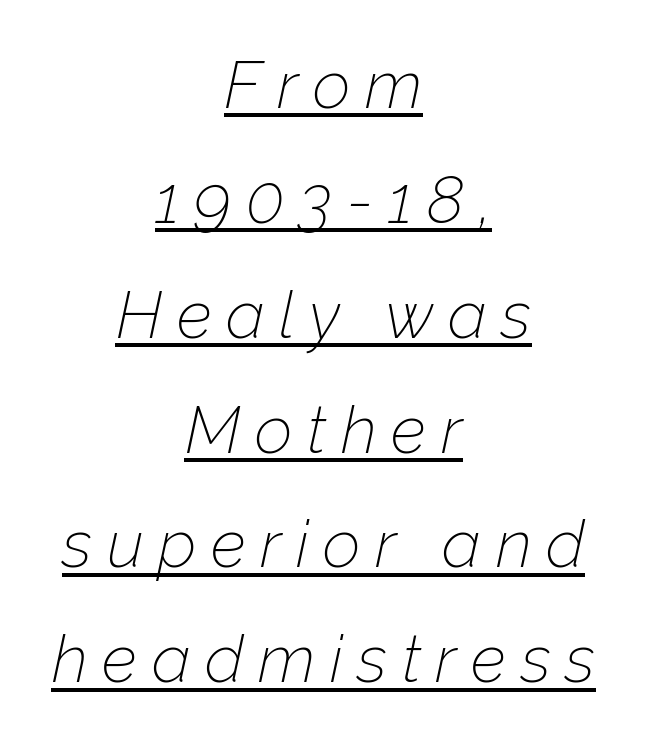
Q: Is the text bold? A: No.
Q: Is the text italic (slanted)? A: Yes, it leans right by about 12 degrees.
Q: Is the text underlined? A: Yes.
Q: How is the paragraph aligned? A: Centered.
Q: Is the spacing between letters normal or unusually wide? A: Unusually wide.
Q: Width (condensed, normal, or wide)? A: Normal.
Q: Stroke contrast? A: Low.
Q: x-height? A: Medium.
Q: Monospaced? A: No.
